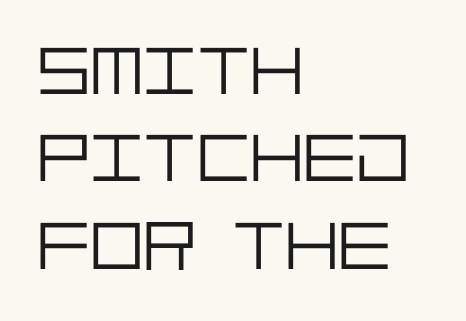
{"serif": "no", "italic": "no", "bold": "no", "weight": "light", "width": "normal", "stroke_contrast": "low", "x_height": "large", "underline": "no", "align": "left", "line_spacing_ratio": 1.23, "letter_spacing": "normal", "letter_spacing_em": 0.0, "glyph_px": 71}
